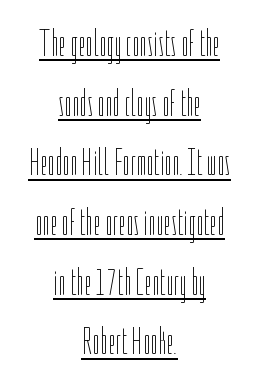
{"italic": "no", "bold": "no", "weight": "thin", "width": "condensed", "stroke_contrast": "low", "x_height": "medium", "monospaced": "no", "underline": "yes", "align": "center", "line_spacing": "normal", "line_spacing_ratio": 1.57, "letter_spacing": "normal", "letter_spacing_em": 0.0, "glyph_px": 38}
